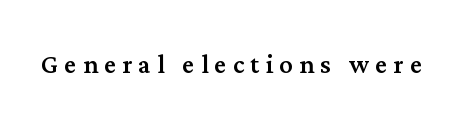
{"serif": "yes", "italic": "no", "width": "normal", "stroke_contrast": "medium", "x_height": "medium", "monospaced": "no", "underline": "no", "glyph_px": 33}
